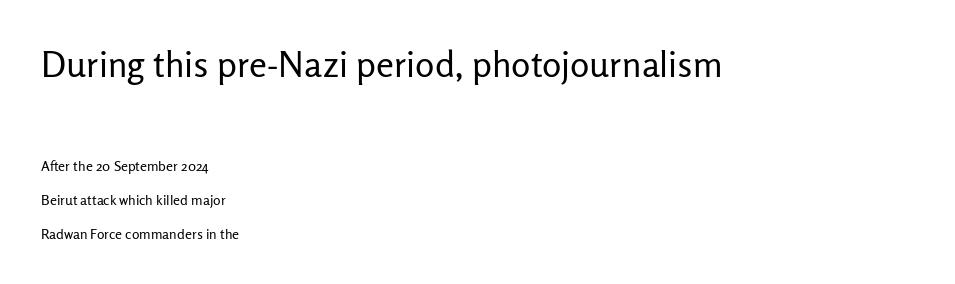
The image shows 36 px regular-weight sans-serif type, upright; set left-aligned, loose line spacing (2.42x), normal letter spacing, not underlined; the first (top) block is 2.57x larger; low stroke contrast and a medium x-height.
